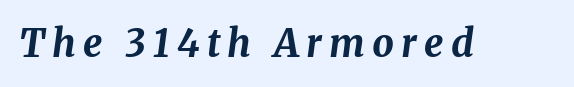
Type without underlining. The font's italic variant was chosen for this text. Think of a printed novel: that variable character pitch is what you see here. Does the weight exceed regular? Yes, all the way to bold.
